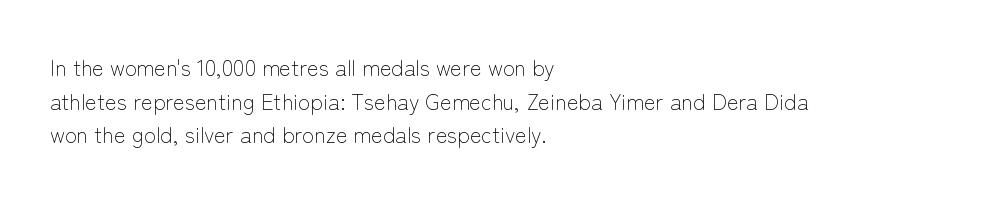
Unbolded letterforms with no extra heft. The letterforms sit shoulder to shoulder at normal distance. Line spacing here is normal. Glance below the letters and you will spot only blank space. Visually the block forms a straight wall on the left and a jagged coastline on the right.
